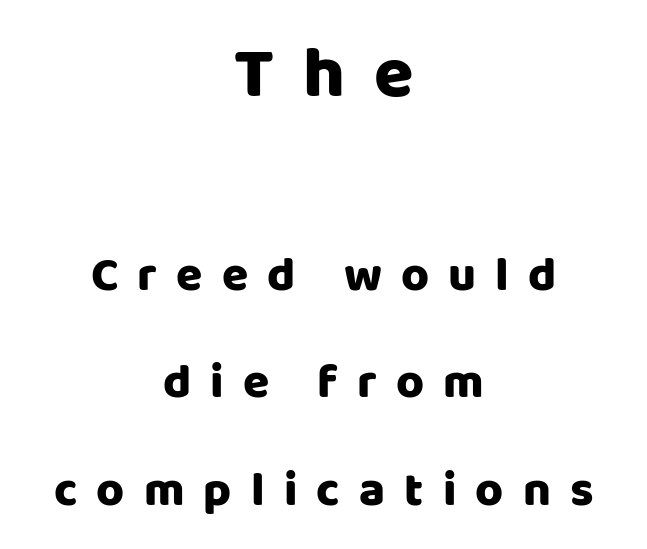
Unlike a traditional serif, this face leaves its strokes unadorned. These lines stack symmetrically, like a column narrowing and widening about its center. Lines of text with bare space underneath. Of the two passages, the one on top uses the larger point size.
